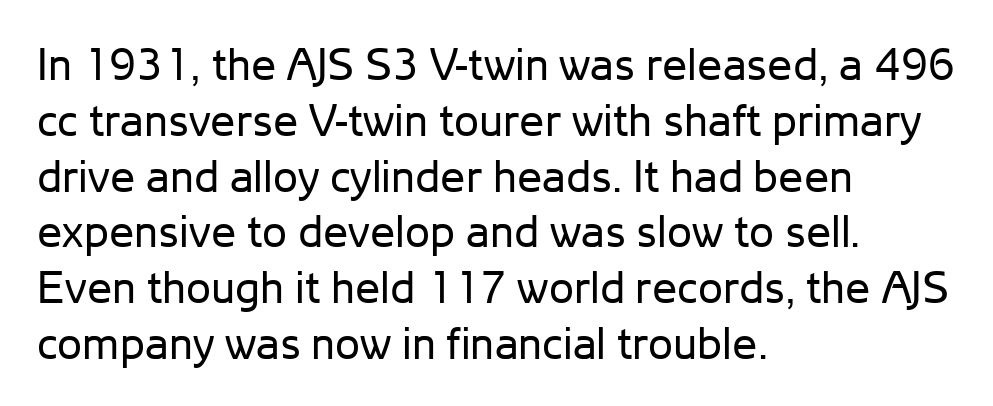
The lettering stays uniformly vertical, giving the passage a roman look. The string is rendered with underlining switched off. Every row of glyphs begins at an identical x-position on the left. Observe the absence of serifs on each vertical stroke in this sample. Unbolded letterforms with no extra heft.
